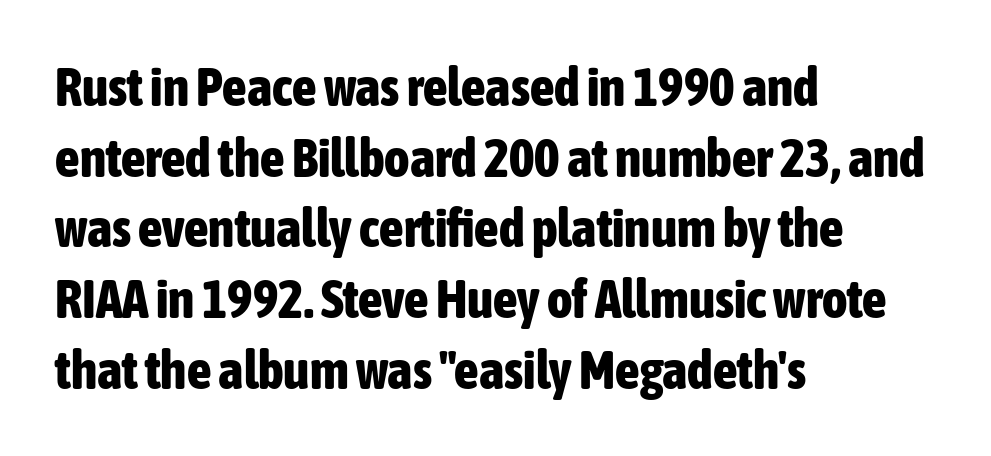
A classic flush-left, rag-right setting is used for this passage. No word sits above an underline. This is the regular roman posture of the typeface. The letters carry no serifs — their stems end cleanly without finishing strokes. Normally led — the rows are evenly, conventionally spaced. Glyph-to-glyph distance matches everyday printed text.
